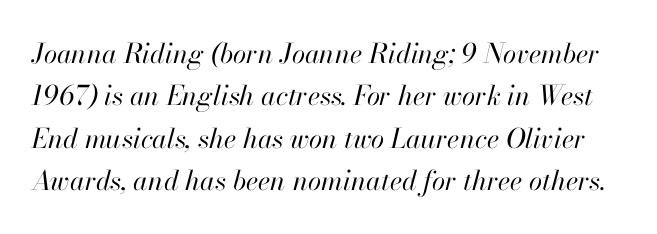
This is oblique type, the kind used for emphasis or titles. Stems here are at most as thick as an everyday book face. The rendering uses a moderate line-height, typical for paragraphs. Plain, unruled lines of type. Spacing between characters is what you'd get straight out of the box.
